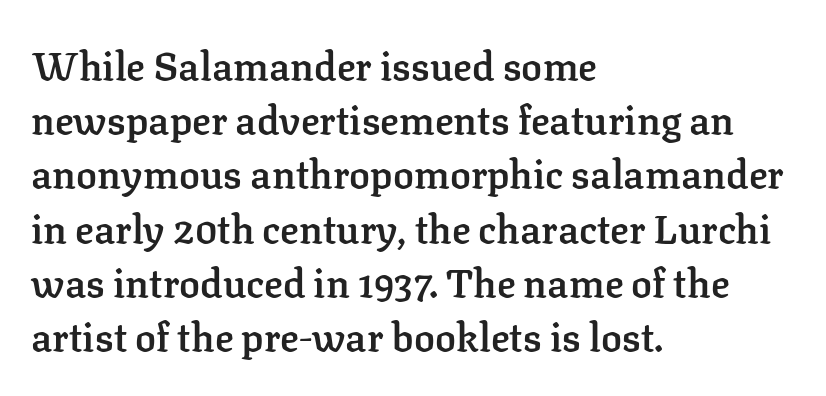
Q: Is the text bold? A: Semi-bold.
Q: Is the text italic (slanted)? A: No, it is upright.
Q: Is the typeface a serif or a sans-serif typeface? A: Serif.
Q: Is the text underlined? A: No.
Q: How is the paragraph aligned? A: Left-aligned.
Q: Is the spacing between letters normal or unusually wide? A: Normal.
Q: Is the spacing between lines tight, normal or loose? A: Normal.
Q: Width (condensed, normal, or wide)? A: Normal.
Q: Stroke contrast? A: Low.
Q: x-height? A: Medium.
Q: Monospaced? A: No.
